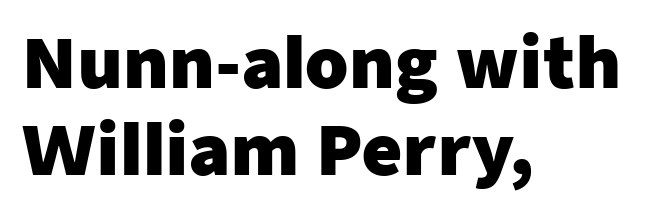
The image shows 69 px heavy sans-serif type, upright; set left-aligned, normal line spacing (1.26x), normal letter spacing, not underlined; low stroke contrast and a medium x-height.
